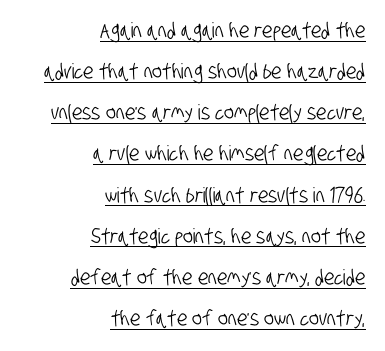
Q: Is the text underlined? A: Yes.
Q: How is the paragraph aligned? A: Right-aligned.
Q: Is the spacing between letters normal or unusually wide? A: Normal.
Q: Is the spacing between lines tight, normal or loose? A: Loose.
